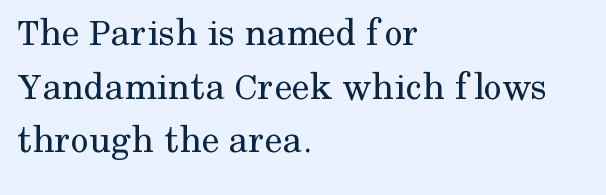
Layout note: lines flush left. Looks like regular typesetting: each glyph gets only the width it needs. This sample uses plain, unmodified letter spacing. You can tell from the footed stems that serif type was used. In terms of leading, this rendering sits right in the middle. These glyphs show unthickened strokes, regular width or finer.
